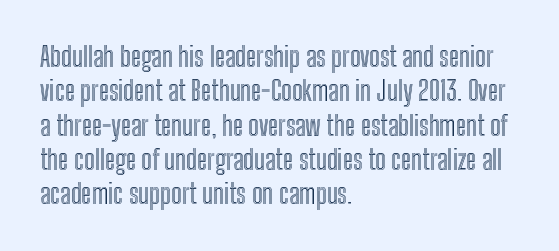
The image shows 27 px text type, upright; set left-aligned, normal line spacing (1.27x), normal letter spacing, not underlined.
